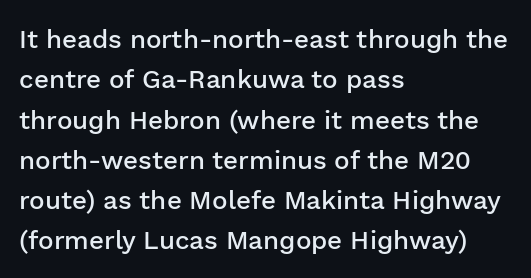
The image shows 26 px text type, upright; set left-aligned, normal line spacing (1.55x), normal letter spacing, not underlined.
